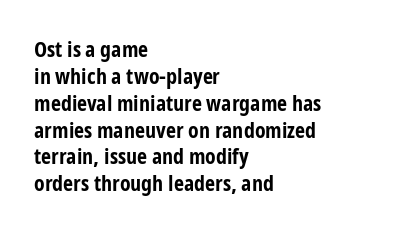
Q: Is the text bold? A: Yes.
Q: Is the text italic (slanted)? A: No, it is upright.
Q: Is the text underlined? A: No.
Q: How is the paragraph aligned? A: Left-aligned.
Q: Is the spacing between letters normal or unusually wide? A: Normal.
